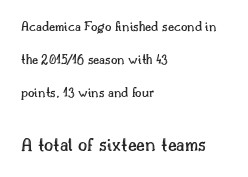
Does the leading feel generous? Absolutely, it's lavish. Typeset ragged right — the left edge is the straight one. Tracking here is standard; glyphs follow each other at the usual distance. Characters remain perfectly vertical along every line. Of the two passages, the one underneath uses the larger point size.
